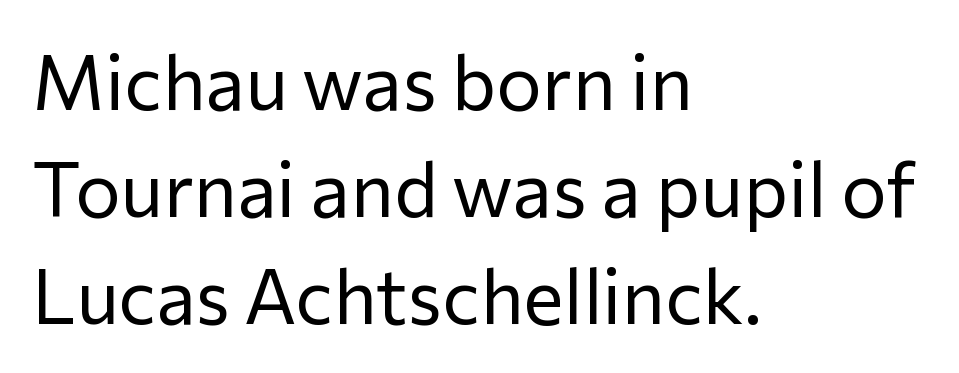
The image shows 76 px regular-weight sans-serif type, upright; set left-aligned, normal line spacing (1.41x), normal letter spacing, not underlined; low stroke contrast and a medium x-height.
